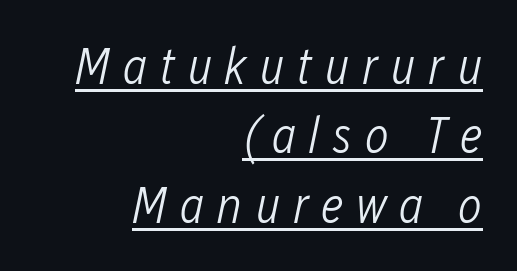
{"italic": "yes", "lean": "right", "slant_degrees": 12, "bold": "no", "weight": "light", "width": "condensed", "stroke_contrast": "low", "x_height": "medium", "monospaced": "no", "underline": "yes", "align": "right", "line_spacing": "normal", "line_spacing_ratio": 1.36, "letter_spacing": "wide", "letter_spacing_em": 0.24, "glyph_px": 51}
